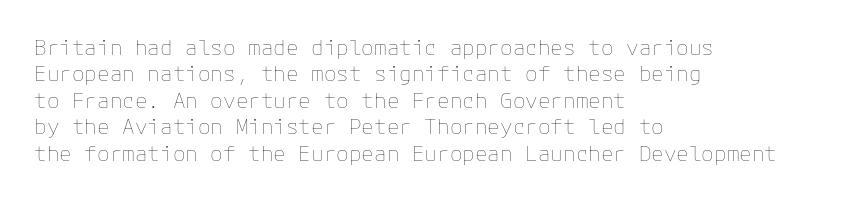
The image shows 21 px text type, upright; set left-aligned, normal line spacing (1.26x), normal letter spacing, not underlined.
